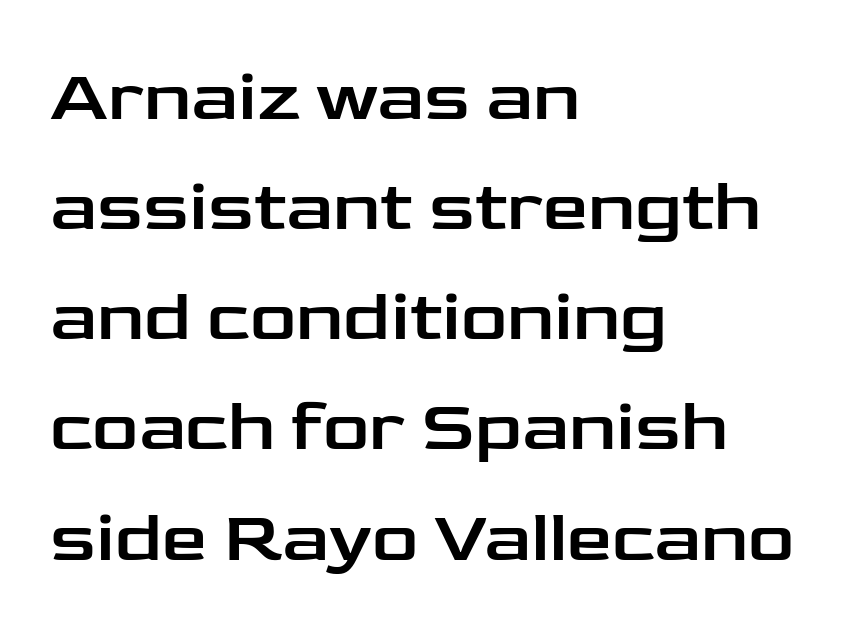
{"serif": "no", "italic": "no", "width": "wide", "stroke_contrast": "low", "x_height": "medium", "monospaced": "no", "underline": "no", "align": "left", "line_spacing": "normal", "line_spacing_ratio": 1.53, "letter_spacing": "normal", "letter_spacing_em": 0.0, "glyph_px": 72}
